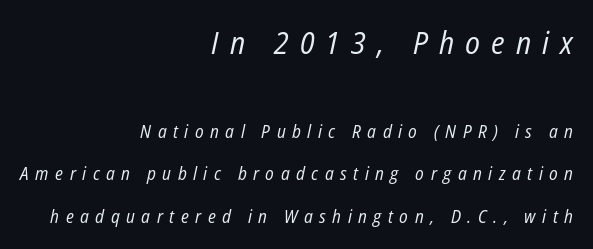
Characters are canted at an angle relative to the baseline's perpendicular. Between one letter and the next there's a generous, obvious gap. The passage shown is typed in a proportional face where columns would drift. Heaviness? Minimal to ordinary, like unemphasized prose. The paragraph has a hard right edge and a soft left edge. Is there much room between lines? Yes — plenty of vertical air separates them.
